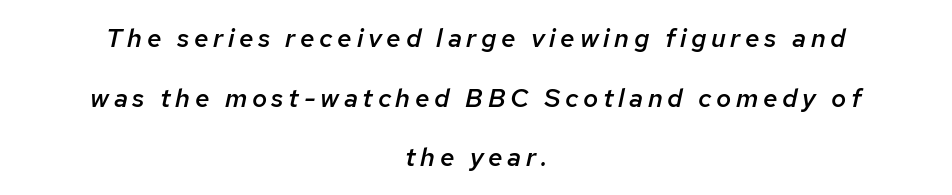
Notice how the stems are inclined rather than vertical — that's the hallmark of italics. Baseline-to-baseline distance is far greater than the letter height. Any mark beneath the type? The region is blank. Emphasis by weight is partial: semibold.
